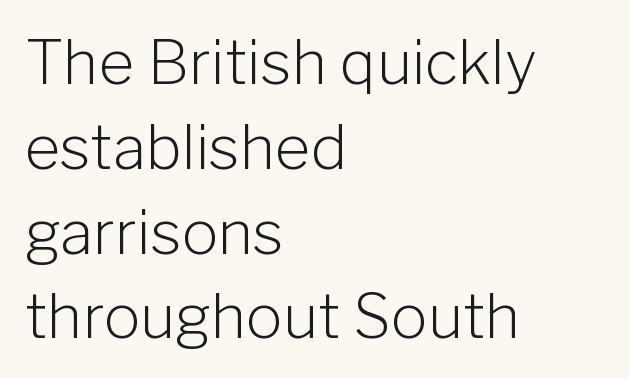
When letters stand straight like this, we call the style roman or upright. The foot of each line stays bare and open. Whoever set this chose a conventional vertical rhythm. No feet cap the strokes, marking this as sans-serif type. The letters advance in unequal steps, a hallmark of proportional type. A typesetter would call this zero additional tracking.
